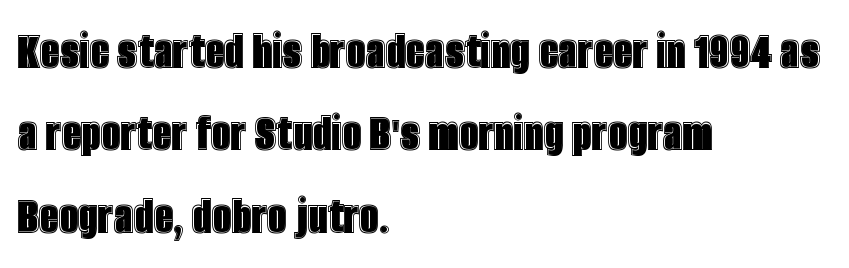
The image shows 55 px condensed type, upright; set left-aligned, normal line spacing (1.5x), normal letter spacing, not underlined; a large x-height.
